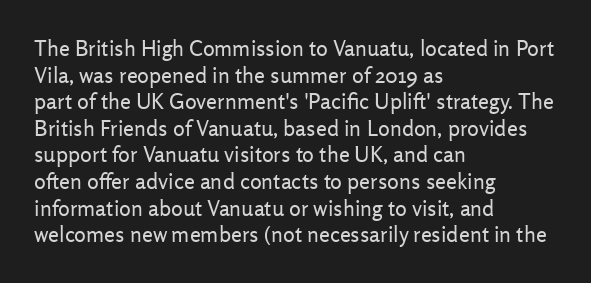
The image shows 22 px text type, upright; set left-aligned, line spacing 1.21x, normal letter spacing, not underlined.
